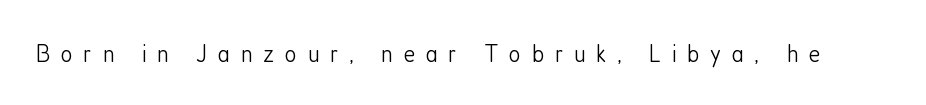
{"italic": "no", "bold": "no", "underline": "no", "letter_spacing": "wide", "letter_spacing_em": 0.41, "glyph_px": 26}
